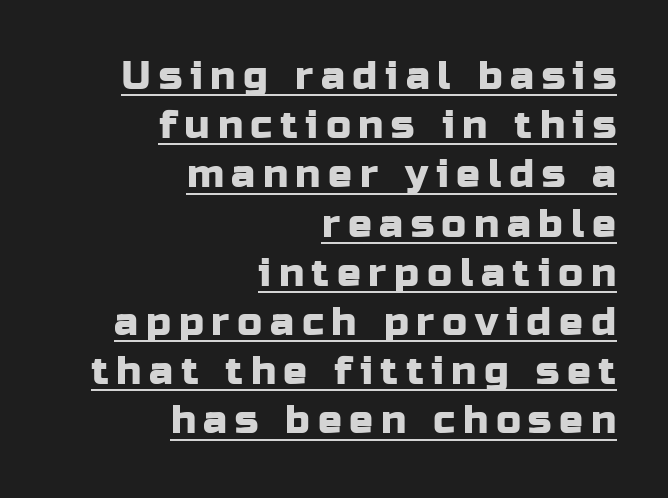
Q: Is the text italic (slanted)? A: No, it is upright.
Q: Is the typeface a serif or a sans-serif typeface? A: Sans-serif.
Q: Is the text underlined? A: Yes.
Q: How is the paragraph aligned? A: Right-aligned.
Q: Width (condensed, normal, or wide)? A: Normal.
Q: Stroke contrast? A: Low.
Q: x-height? A: Medium.
Q: Monospaced? A: No.
